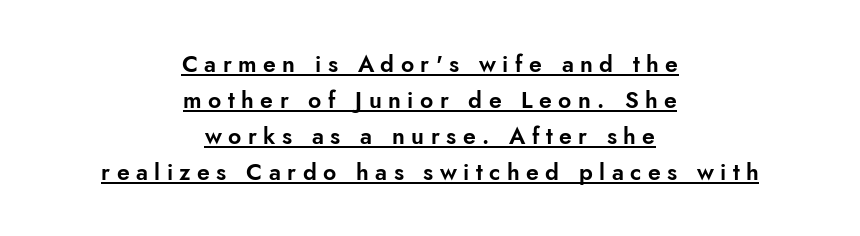
Q: Is the text italic (slanted)? A: No, it is upright.
Q: Is the text underlined? A: Yes.
Q: How is the paragraph aligned? A: Centered.
Q: Is the spacing between letters normal or unusually wide? A: Unusually wide.
Q: Is the spacing between lines tight, normal or loose? A: Normal.
